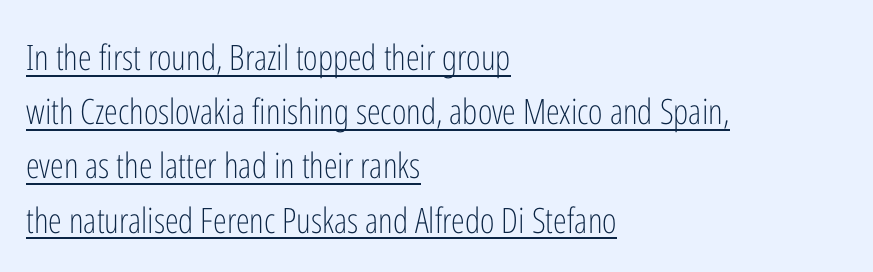
Q: Is the text bold? A: No.
Q: Is the text italic (slanted)? A: No, it is upright.
Q: Is the typeface a serif or a sans-serif typeface? A: Sans-serif.
Q: Is the text underlined? A: Yes.
Q: How is the paragraph aligned? A: Left-aligned.
Q: Is the spacing between letters normal or unusually wide? A: Normal.
Q: Is the spacing between lines tight, normal or loose? A: Normal.
Q: Width (condensed, normal, or wide)? A: Condensed.
Q: Stroke contrast? A: Low.
Q: x-height? A: Medium.
Q: Monospaced? A: No.
